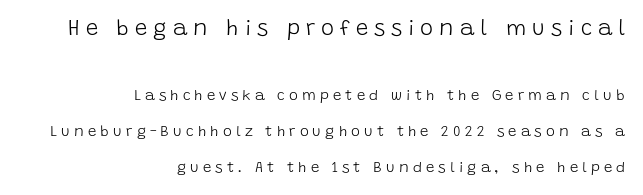
Q: Is the text bold? A: No.
Q: Is the text italic (slanted)? A: No, it is upright.
Q: Is the text underlined? A: No.
Q: How is the paragraph aligned? A: Right-aligned.
Q: Is the spacing between letters normal or unusually wide? A: Unusually wide.
Q: Is the spacing between lines tight, normal or loose? A: Loose.
Q: Which block of text is set in a larger size, the first (top) or the second (bottom)? A: The first (top) one.
